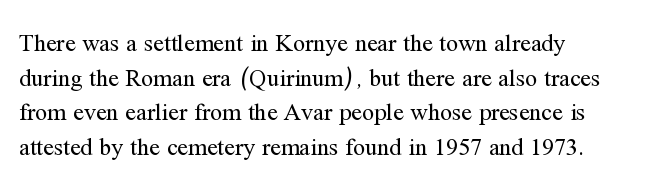
The image shows 24 px text type, upright; set left-aligned, normal line spacing (1.44x), normal letter spacing, not underlined.
